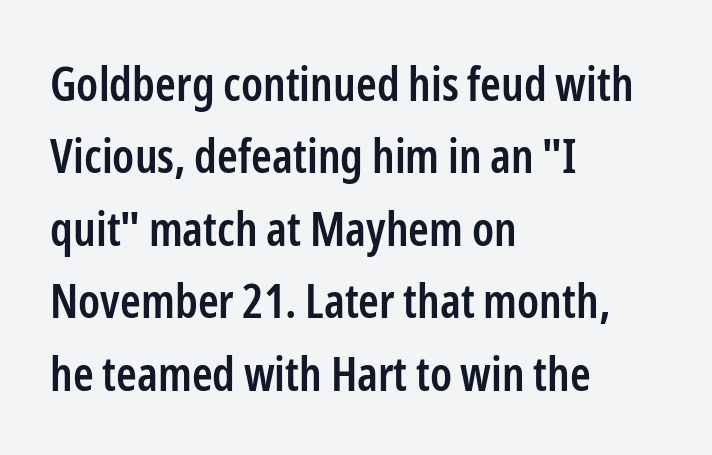
The image shows 47 px semibold, condensed sans-serif type, upright; set left-aligned, normal line spacing (1.54x), normal letter spacing, not underlined; low stroke contrast and a medium x-height.
